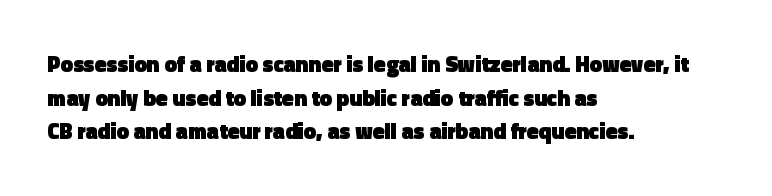
Q: Is the text bold? A: Yes.
Q: Is the text italic (slanted)? A: No, it is upright.
Q: Is the text underlined? A: No.
Q: How is the paragraph aligned? A: Left-aligned.
Q: Is the spacing between letters normal or unusually wide? A: Normal.
Q: Is the spacing between lines tight, normal or loose? A: Normal.
